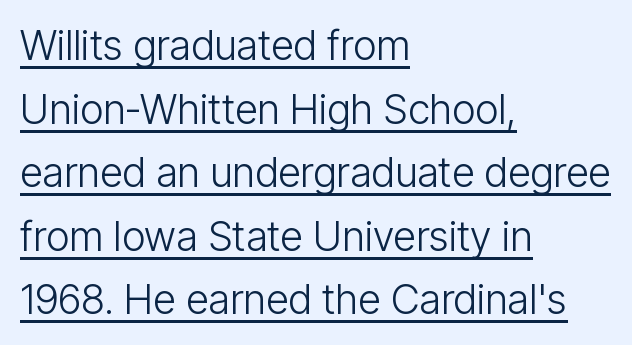
{"serif": "no", "italic": "no", "bold": "no", "weight": "light", "width": "condensed", "stroke_contrast": "low", "x_height": "medium", "monospaced": "no", "underline": "yes", "align": "left", "line_spacing": "normal", "line_spacing_ratio": 1.55, "letter_spacing": "normal", "letter_spacing_em": 0.0, "glyph_px": 41}
